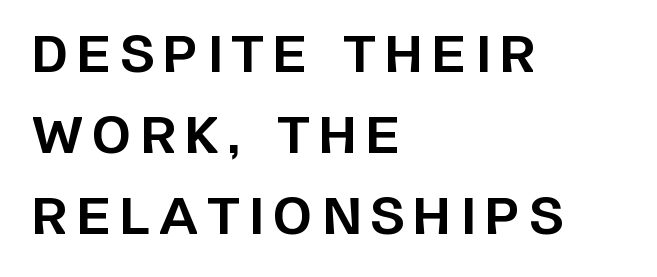
Leftover space on each line is placed entirely after the last word. The rows are spaced the way most documents space them. Each letter keeps its own natural width here, so spacing adapts to shape. Unmarked baselines from the first word to the last.
